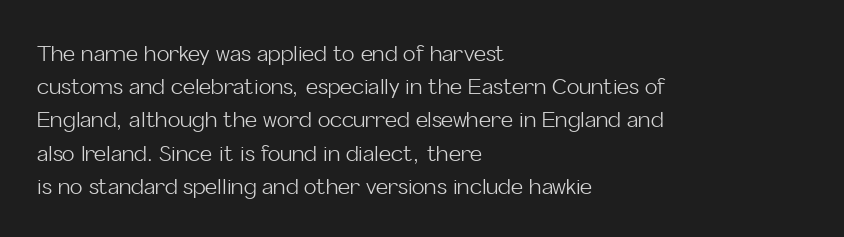
The image shows 21 px text type, upright; set left-aligned, normal line spacing (1.58x), normal letter spacing, not underlined.
